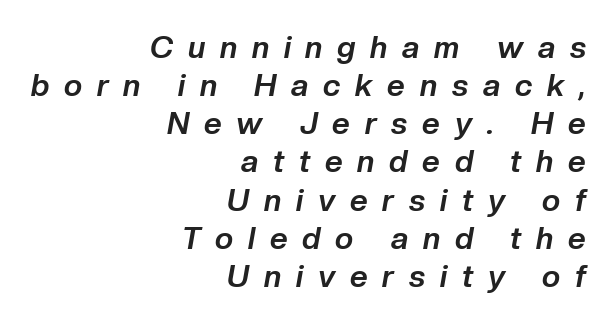
Q: Is the text bold? A: Yes.
Q: Is the text italic (slanted)? A: Yes, it leans right by about 10 degrees.
Q: Is the text underlined? A: No.
Q: How is the paragraph aligned? A: Right-aligned.
Q: Is the spacing between letters normal or unusually wide? A: Unusually wide.
Q: Width (condensed, normal, or wide)? A: Normal.
Q: Stroke contrast? A: Low.
Q: x-height? A: Medium.
Q: Monospaced? A: No.
